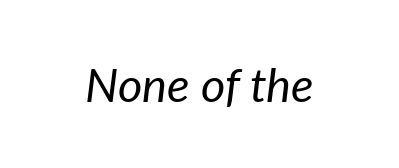
{"italic": "yes", "lean": "right", "slant_degrees": 7, "bold": "no", "weight": "regular", "width": "normal", "stroke_contrast": "low", "x_height": "medium", "monospaced": "no", "underline": "no", "letter_spacing": "normal", "letter_spacing_em": 0.0, "glyph_px": 47}
